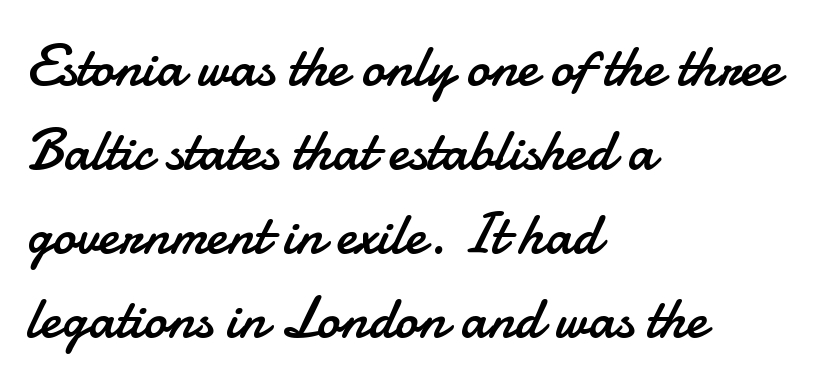
Q: Is the text bold? A: No.
Q: Is the text italic (slanted)? A: Yes.
Q: Is the typeface a serif or a sans-serif typeface? A: Sans-serif.
Q: Is the text underlined? A: No.
Q: How is the paragraph aligned? A: Left-aligned.
Q: Is the spacing between letters normal or unusually wide? A: Normal.
Q: Is the spacing between lines tight, normal or loose? A: Normal.
Q: Width (condensed, normal, or wide)? A: Normal.
Q: Stroke contrast? A: Low.
Q: x-height? A: Small.
Q: Monospaced? A: No.
